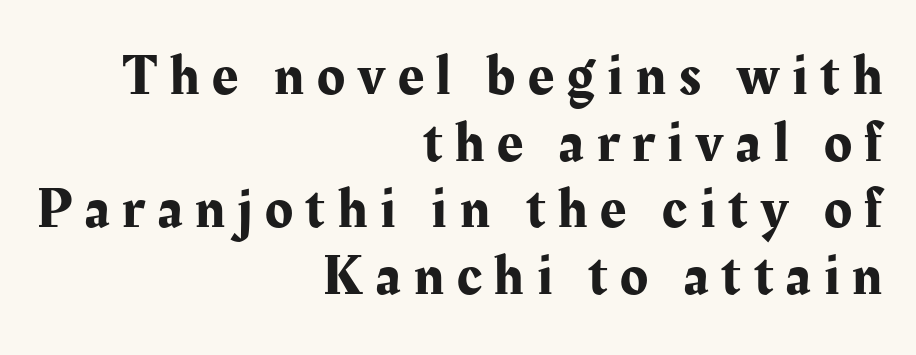
{"serif": "yes", "italic": "no", "width": "normal", "stroke_contrast": "medium", "x_height": "medium", "monospaced": "no", "underline": "no", "align": "right", "line_spacing_ratio": 1.17, "letter_spacing": "wide", "letter_spacing_em": 0.23, "glyph_px": 57}
